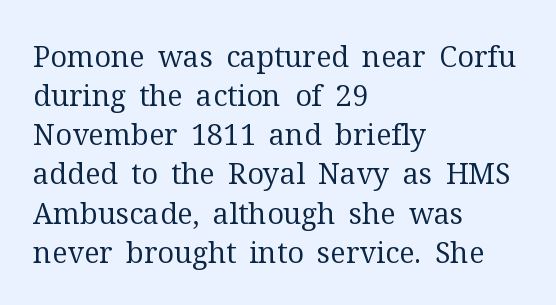
{"serif": "yes", "italic": "no", "bold": "no", "weight": "regular", "width": "normal", "stroke_contrast": "medium", "x_height": "medium", "monospaced": "no", "underline": "no", "align": "left", "line_spacing": "normal", "line_spacing_ratio": 1.35, "letter_spacing": "normal", "letter_spacing_em": 0.0, "glyph_px": 29}
